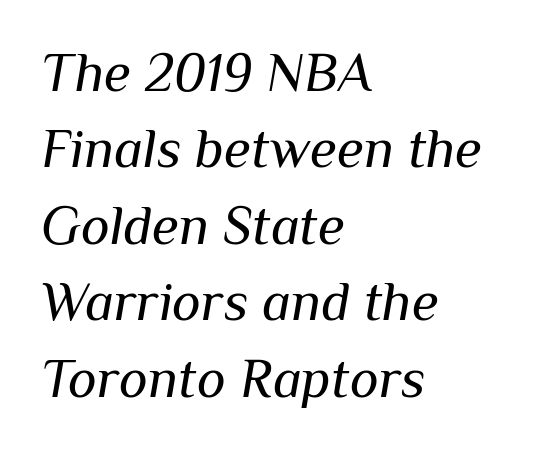
{"italic": "yes", "lean": "right", "slant_degrees": 10, "bold": "no", "weight": "regular", "width": "normal", "stroke_contrast": "medium", "x_height": "medium", "monospaced": "no", "underline": "no", "align": "left", "line_spacing": "normal", "line_spacing_ratio": 1.39, "letter_spacing": "normal", "letter_spacing_em": 0.0, "glyph_px": 55}
